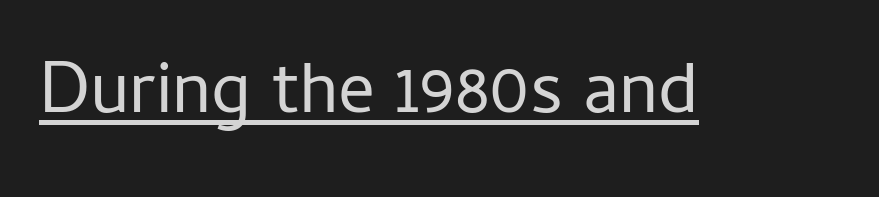
Q: Is the text bold? A: No.
Q: Is the text italic (slanted)? A: No, it is upright.
Q: Is the typeface a serif or a sans-serif typeface? A: Sans-serif.
Q: Is the text underlined? A: Yes.
Q: Is the spacing between letters normal or unusually wide? A: Normal.
Q: Width (condensed, normal, or wide)? A: Normal.
Q: Stroke contrast? A: Low.
Q: x-height? A: Medium.
Q: Monospaced? A: No.
